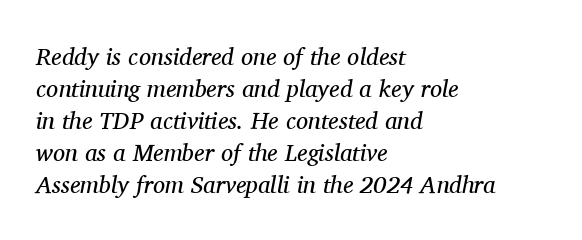
{"italic": "yes", "lean": "right", "slant_degrees": 11, "bold": "no", "underline": "no", "align": "left", "line_spacing": "normal", "line_spacing_ratio": 1.33, "letter_spacing": "normal", "letter_spacing_em": 0.0, "glyph_px": 24}
